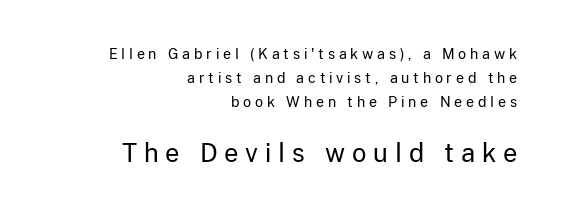
The image shows 25 px text type, upright; set right-aligned, line spacing 1.73x, unusually wide letter spacing (+0.27 em), not underlined; the second (bottom) block is 1.79x larger.
